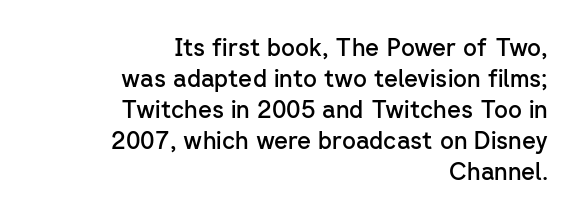
Q: Is the text bold? A: Semi-bold.
Q: Is the text italic (slanted)? A: No, it is upright.
Q: Is the text underlined? A: No.
Q: How is the paragraph aligned? A: Right-aligned.
Q: Is the spacing between letters normal or unusually wide? A: Normal.
Q: Is the spacing between lines tight, normal or loose? A: Normal.
